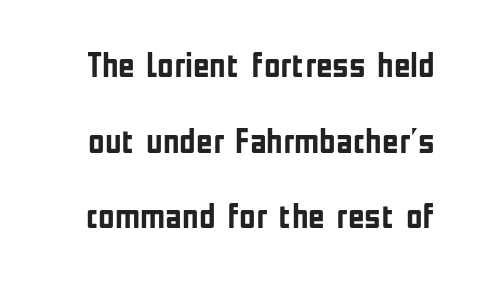
The image shows 36 px semibold, condensed sans-serif type, upright; set loose line spacing (2.1x), normal letter spacing, not underlined; low stroke contrast and a medium x-height.
